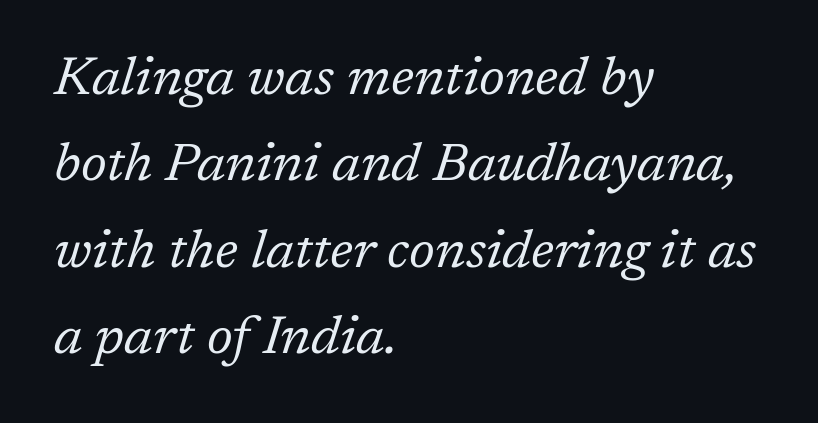
Normally led — the rows are evenly, conventionally spaced. On a weight scale, this lands at 450 or below. You can tell from the footed stems that serif type was used. Honestly, the letter spacing is just normal — you wouldn't notice it.
